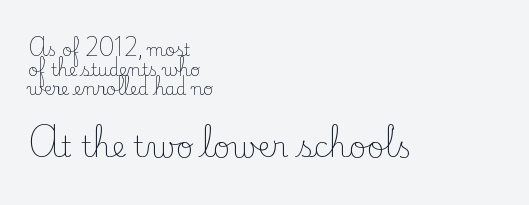
Q: Is the text bold? A: No.
Q: Is the text italic (slanted)? A: No, it is upright.
Q: Is the typeface a serif or a sans-serif typeface? A: Serif.
Q: Is the text underlined? A: No.
Q: How is the paragraph aligned? A: Left-aligned.
Q: Is the spacing between letters normal or unusually wide? A: Normal.
Q: Which block of text is set in a larger size, the first (top) or the second (bottom)? A: The second (bottom) one.
Q: Width (condensed, normal, or wide)? A: Normal.
Q: Stroke contrast? A: Low.
Q: x-height? A: Small.
Q: Monospaced? A: No.
